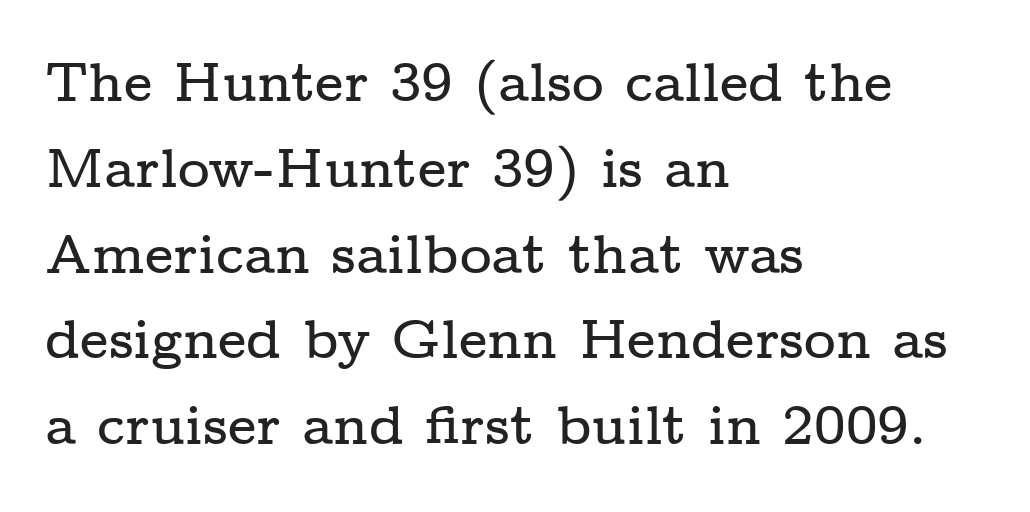
{"serif": "yes", "italic": "no", "width": "wide", "stroke_contrast": "low", "x_height": "medium", "monospaced": "no", "underline": "no", "align": "left", "line_spacing": "normal", "line_spacing_ratio": 1.56, "letter_spacing": "normal", "letter_spacing_em": 0.0, "glyph_px": 55}
